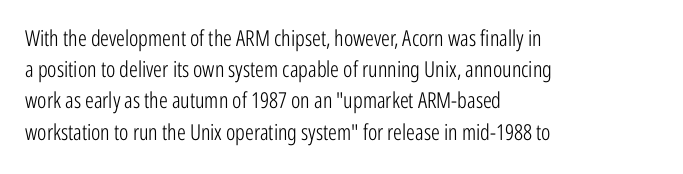
{"italic": "no", "bold": "no", "underline": "no", "align": "left", "line_spacing": "normal", "line_spacing_ratio": 1.42, "letter_spacing": "normal", "letter_spacing_em": 0.0, "glyph_px": 22}
